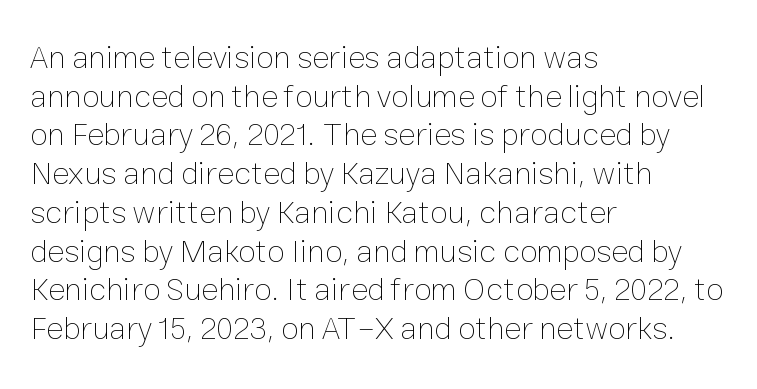
The lettering holds an erect, upright posture throughout. The horizontal fit of the characters is conventional and even. You could not count columns in this text — the font is proportionally spaced. The glyphs are unaccompanied by any horizontal stroke below them. Teacher's note: observe the even left margin — that is flush-left alignment. Weight: in the light-to-regular range.
